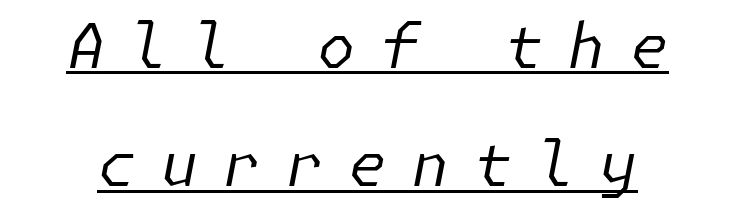
Q: Is the text bold? A: No.
Q: Is the text italic (slanted)? A: Yes, it leans right by about 11 degrees.
Q: Is the text underlined? A: Yes.
Q: Is the spacing between letters normal or unusually wide? A: Unusually wide.
Q: Is the spacing between lines tight, normal or loose? A: Loose.
Q: Width (condensed, normal, or wide)? A: Normal.
Q: Stroke contrast? A: Low.
Q: x-height? A: Medium.
